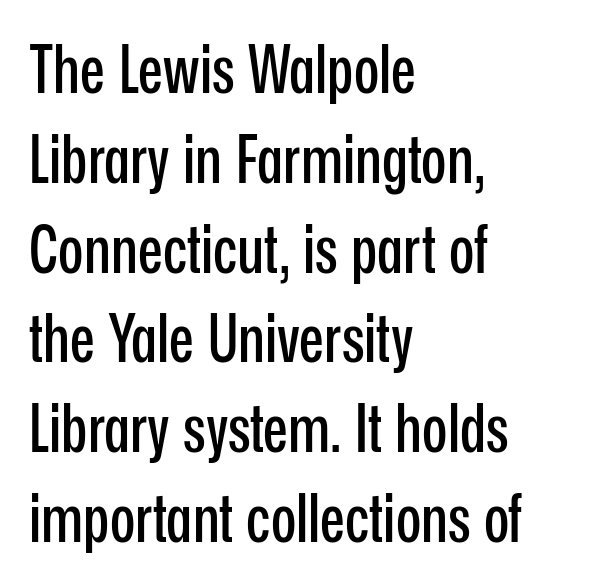
Only glyphs here, with clear space below each row. Look at the bottom of the vertical strokes: they stop flat, with no serifs. Ordinary non-slanted type is in use. Nobody touched the tracking dial on this one. Compared with a centered layout, this one pins lines to the left instead.
